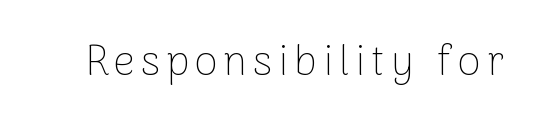
The image shows 42 px thin sans-serif type, upright; set not underlined; low stroke contrast and a medium x-height.
